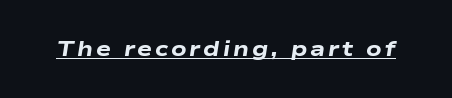
{"italic": "yes", "lean": "right", "slant_degrees": 9, "bold": "yes", "underline": "yes", "glyph_px": 21}
